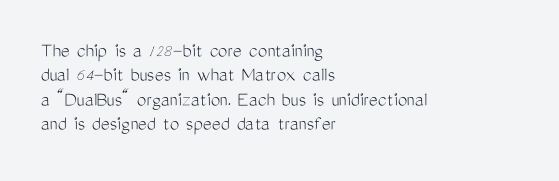
Q: Is the text bold? A: No.
Q: Is the text italic (slanted)? A: No, it is upright.
Q: Is the text underlined? A: No.
Q: How is the paragraph aligned? A: Left-aligned.
Q: Is the spacing between letters normal or unusually wide? A: Normal.
